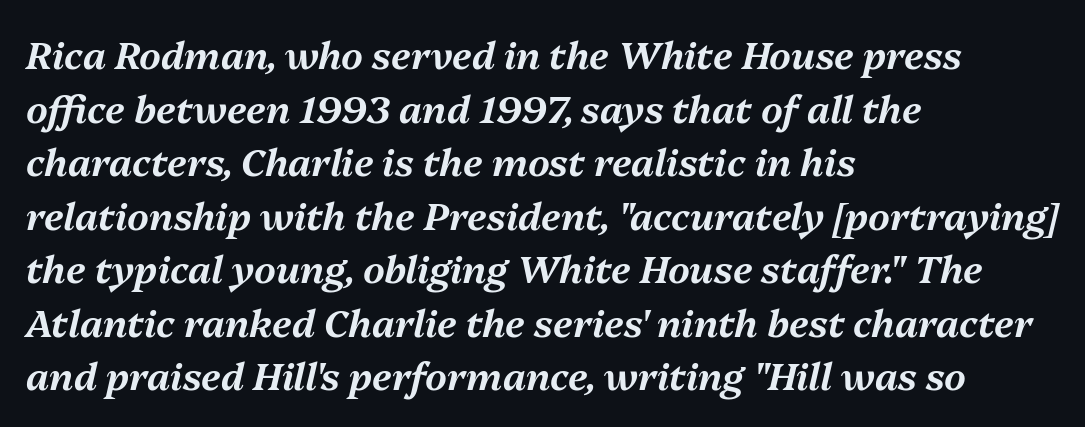
Honestly, the letter spacing is just normal — you wouldn't notice it. The strip under each line holds only bare page. The letters advance in unequal steps, a hallmark of proportional type. Italic: yes, the glyphs are oblique. Does the copy run flush right? No — it runs flush left. The rows are spaced the way most documents space them.
